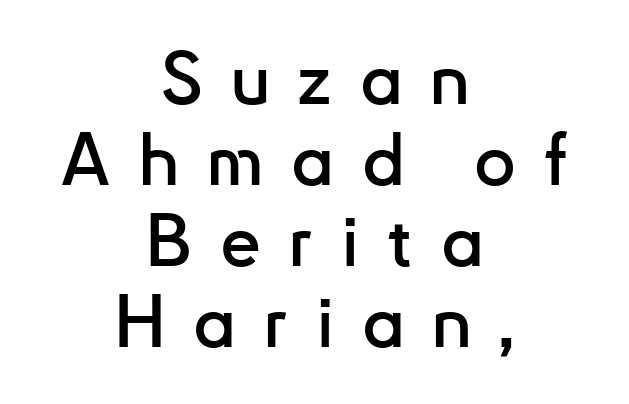
Serif or sans? Sans — the stroke terminals are bare. Alignment: centered. Any mark beneath the type? The region is blank. Is the letter spacing exaggerated? Yes — the characters are pushed far apart. Think of a printed novel: that variable character pitch is what you see here.
